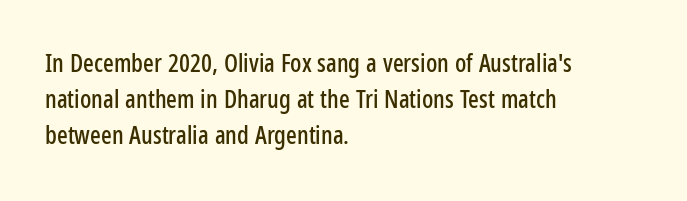
{"italic": "no", "underline": "no", "align": "left", "line_spacing": "normal", "line_spacing_ratio": 1.44, "letter_spacing": "normal", "letter_spacing_em": 0.0, "glyph_px": 25}
